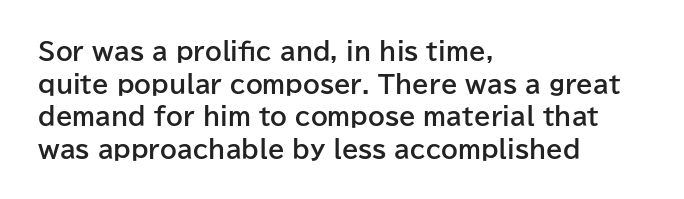
Q: Is the text bold? A: Yes.
Q: Is the text italic (slanted)? A: No, it is upright.
Q: Is the text underlined? A: No.
Q: How is the paragraph aligned? A: Left-aligned.
Q: Is the spacing between letters normal or unusually wide? A: Normal.
Q: Is the spacing between lines tight, normal or loose? A: Normal.
